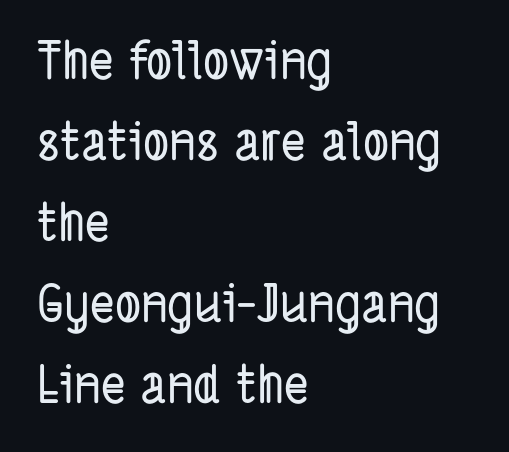
The image shows 52 px condensed sans-serif type; set left-aligned, normal line spacing (1.56x), normal letter spacing, not underlined; low stroke contrast and a medium x-height.
